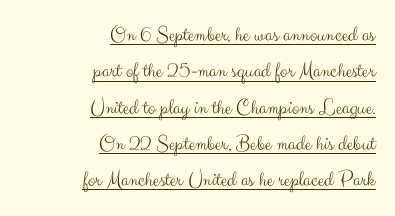
Q: Is the text bold? A: No.
Q: Is the text italic (slanted)? A: Yes.
Q: Is the text underlined? A: Yes.
Q: How is the paragraph aligned? A: Right-aligned.
Q: Is the spacing between letters normal or unusually wide? A: Normal.
Q: Is the spacing between lines tight, normal or loose? A: Normal.
